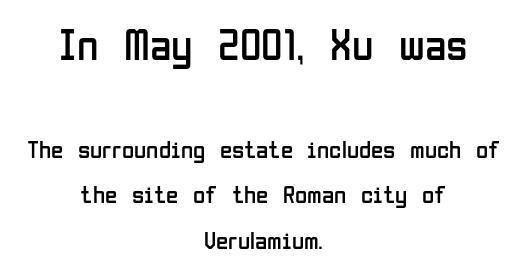
This sample uses an upright cut, with every glyph sitting square on the baseline. The setting favours the middle, as headings and verse often do. This layout puts the oversized block above and the modest block below. Only glyphs here, with clear space below each row. The letterforms sit at book weight or below. Is this a fixed-width face? No — the glyphs have proportional, varying widths.
